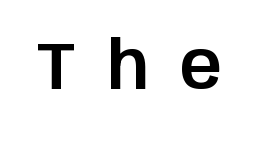
The image shows 66 px sans-serif type, upright; set unusually wide letter spacing (+0.47 em), not underlined; low stroke contrast and a large x-height.
